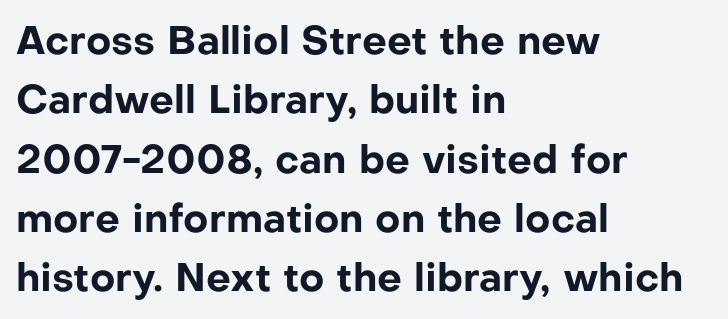
Q: Is the text bold? A: Yes.
Q: Is the text italic (slanted)? A: No, it is upright.
Q: Is the typeface a serif or a sans-serif typeface? A: Sans-serif.
Q: Is the text underlined? A: No.
Q: How is the paragraph aligned? A: Left-aligned.
Q: Is the spacing between letters normal or unusually wide? A: Normal.
Q: Is the spacing between lines tight, normal or loose? A: Normal.
Q: Width (condensed, normal, or wide)? A: Normal.
Q: Stroke contrast? A: Low.
Q: x-height? A: Medium.
Q: Monospaced? A: No.
